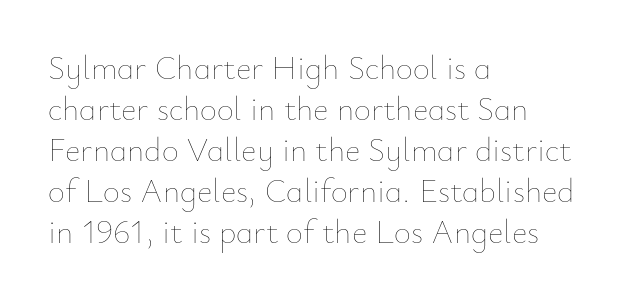
Here the designer chose a conventional face with non-uniform glyph widths. Letters rest on an invisible, unmarked baseline. No extra ink here — the face is not bold. The type sits square on the baseline with zero lean. This rendering uses left alignment, leaving the right contour irregular. This sample uses plain, unmodified letter spacing.
